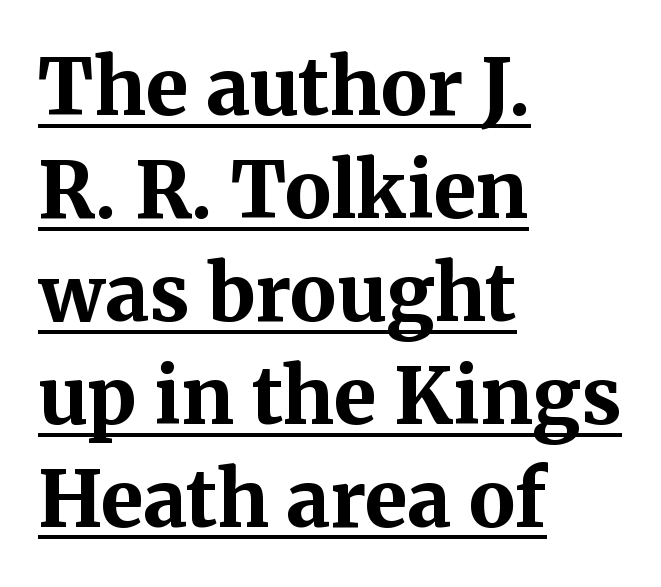
Q: Is the text bold? A: Yes.
Q: Is the text italic (slanted)? A: No, it is upright.
Q: Is the typeface a serif or a sans-serif typeface? A: Serif.
Q: Is the text underlined? A: Yes.
Q: How is the paragraph aligned? A: Left-aligned.
Q: Is the spacing between letters normal or unusually wide? A: Normal.
Q: Is the spacing between lines tight, normal or loose? A: Normal.
Q: Width (condensed, normal, or wide)? A: Normal.
Q: Stroke contrast? A: Medium.
Q: x-height? A: Medium.
Q: Monospaced? A: No.
